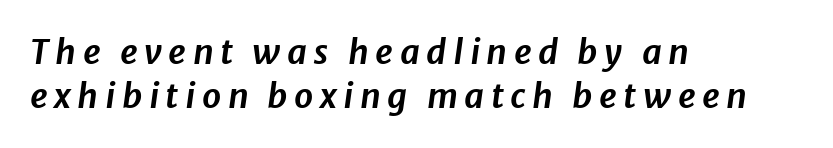
{"italic": "yes", "lean": "right", "slant_degrees": 8, "width": "normal", "stroke_contrast": "low", "x_height": "medium", "monospaced": "no", "underline": "no", "align": "left", "line_spacing": "normal", "line_spacing_ratio": 1.28, "glyph_px": 34}
